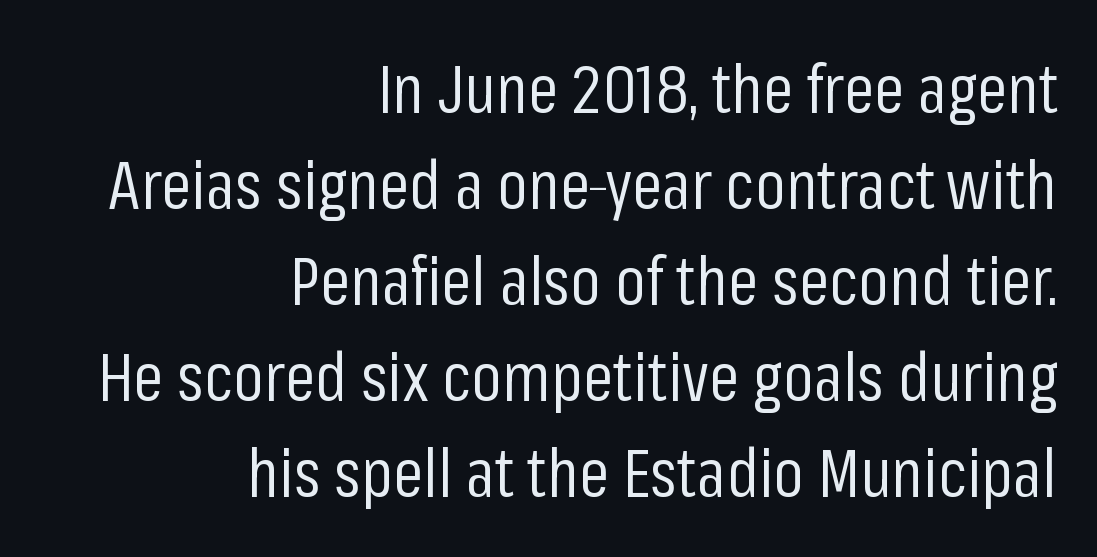
Q: Is the text bold? A: No.
Q: Is the text italic (slanted)? A: No, it is upright.
Q: Is the typeface a serif or a sans-serif typeface? A: Sans-serif.
Q: Is the text underlined? A: No.
Q: How is the paragraph aligned? A: Right-aligned.
Q: Is the spacing between letters normal or unusually wide? A: Normal.
Q: Is the spacing between lines tight, normal or loose? A: Normal.
Q: Width (condensed, normal, or wide)? A: Condensed.
Q: Stroke contrast? A: Low.
Q: x-height? A: Medium.
Q: Monospaced? A: No.
